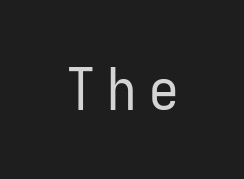
Q: Is the text bold? A: No.
Q: Is the text italic (slanted)? A: No, it is upright.
Q: Is the typeface a serif or a sans-serif typeface? A: Sans-serif.
Q: Is the text underlined? A: No.
Q: Is the spacing between letters normal or unusually wide? A: Unusually wide.
Q: Width (condensed, normal, or wide)? A: Condensed.
Q: Stroke contrast? A: Low.
Q: x-height? A: Medium.
Q: Monospaced? A: No.
